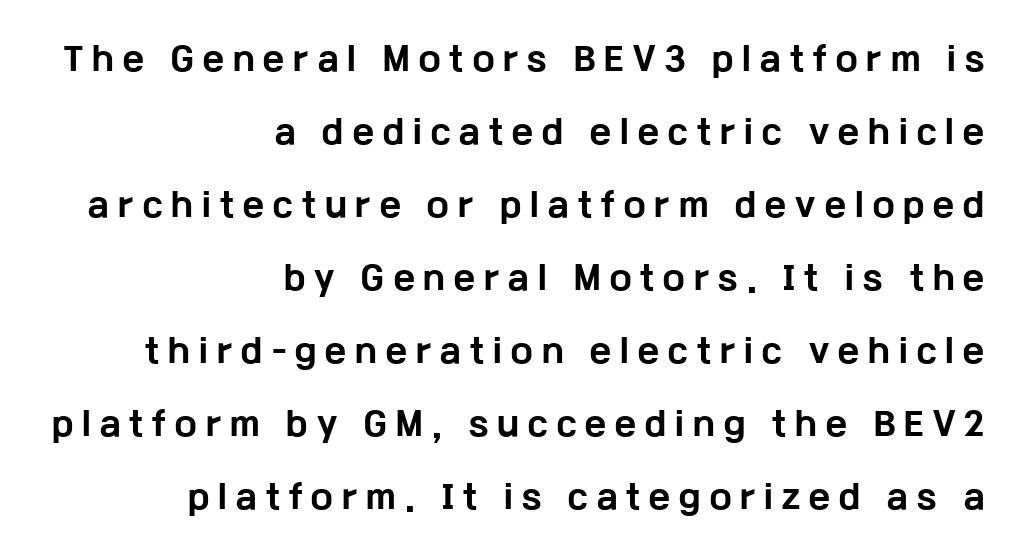
Q: Is the text bold? A: Yes.
Q: Is the text italic (slanted)? A: No, it is upright.
Q: Is the typeface a serif or a sans-serif typeface? A: Sans-serif.
Q: Is the text underlined? A: No.
Q: How is the paragraph aligned? A: Right-aligned.
Q: Is the spacing between letters normal or unusually wide? A: Unusually wide.
Q: Is the spacing between lines tight, normal or loose? A: Loose.
Q: Width (condensed, normal, or wide)? A: Wide.
Q: Stroke contrast? A: Low.
Q: x-height? A: Medium.
Q: Monospaced? A: No.
